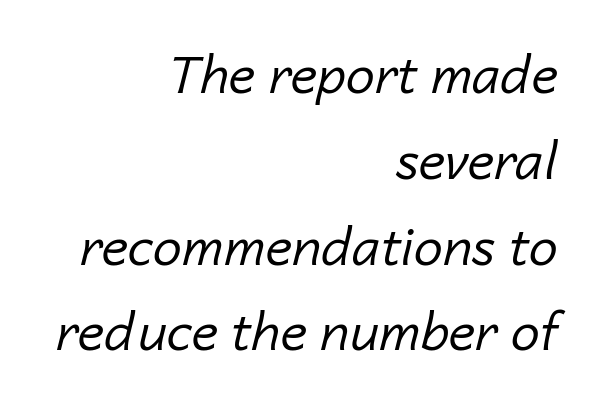
Q: Is the text bold? A: No.
Q: Is the text italic (slanted)? A: Yes, it leans right by about 14 degrees.
Q: Is the text underlined? A: No.
Q: How is the paragraph aligned? A: Right-aligned.
Q: Is the spacing between letters normal or unusually wide? A: Normal.
Q: Is the spacing between lines tight, normal or loose? A: Normal.
Q: Width (condensed, normal, or wide)? A: Normal.
Q: Stroke contrast? A: Low.
Q: x-height? A: Medium.
Q: Monospaced? A: No.
